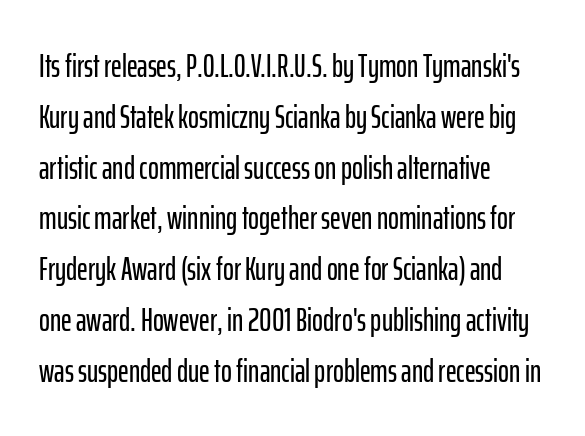
{"serif": "no", "italic": "no", "width": "condensed", "stroke_contrast": "low", "x_height": "medium", "monospaced": "no", "underline": "no", "align": "left", "line_spacing": "normal", "line_spacing_ratio": 1.54, "letter_spacing": "normal", "letter_spacing_em": 0.0, "glyph_px": 33}
